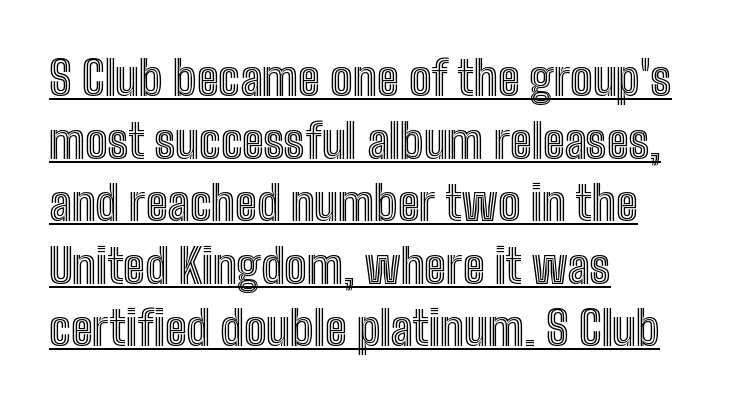
{"italic": "no", "width": "condensed", "x_height": "medium", "monospaced": "no", "underline": "yes", "align": "left", "line_spacing": "normal", "line_spacing_ratio": 1.33, "letter_spacing": "normal", "letter_spacing_em": 0.0, "glyph_px": 47}
